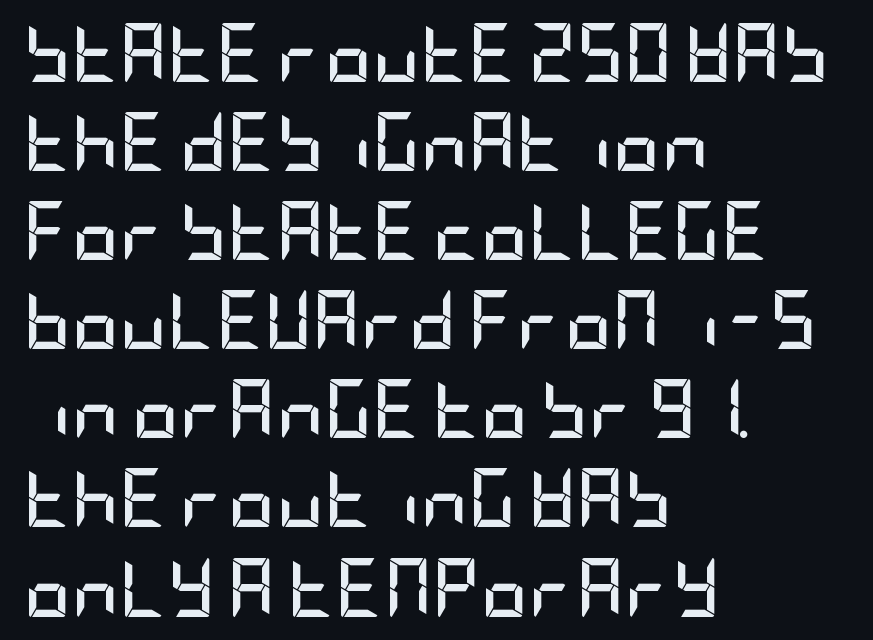
{"serif": "no", "italic": "no", "bold": "yes", "weight": "semibold", "width": "condensed", "stroke_contrast": "low", "x_height": "large", "underline": "no", "align": "left", "line_spacing": "normal", "line_spacing_ratio": 1.51, "letter_spacing": "normal", "letter_spacing_em": 0.0, "glyph_px": 59}
